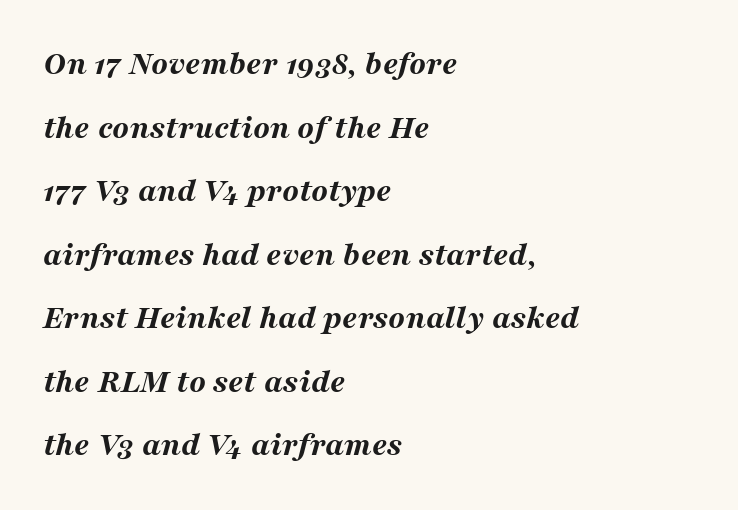
The image shows 34 px bold, wide type, italic (leaning right); set left-aligned, line spacing 1.87x, normal letter spacing, not underlined; medium stroke contrast and a medium x-height.
